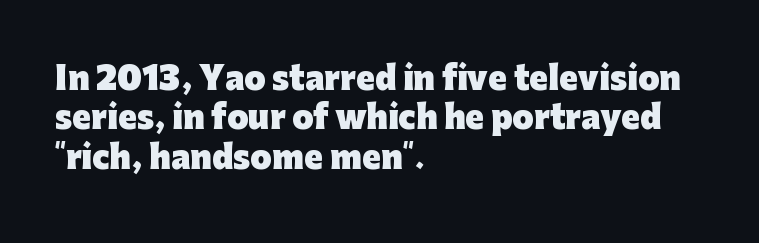
Characters remain perfectly vertical along every line. What stands out about the letter spacing? Nothing — it is the standard amount. Leftover space on each line is placed entirely after the last word. The string is rendered with underlining switched off. Typographically, this falls in the sans-serif category. The rows are spaced the way most documents space them.
